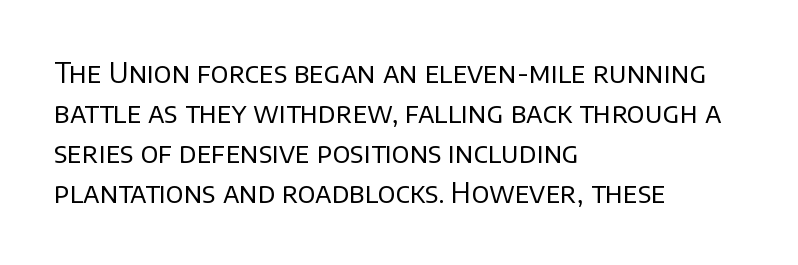
Q: Is the text bold? A: No.
Q: Is the text italic (slanted)? A: No, it is upright.
Q: Is the typeface a serif or a sans-serif typeface? A: Sans-serif.
Q: Is the text underlined? A: No.
Q: How is the paragraph aligned? A: Left-aligned.
Q: Is the spacing between letters normal or unusually wide? A: Normal.
Q: Is the spacing between lines tight, normal or loose? A: Normal.
Q: Width (condensed, normal, or wide)? A: Normal.
Q: Stroke contrast? A: Low.
Q: x-height? A: Large.
Q: Monospaced? A: No.
